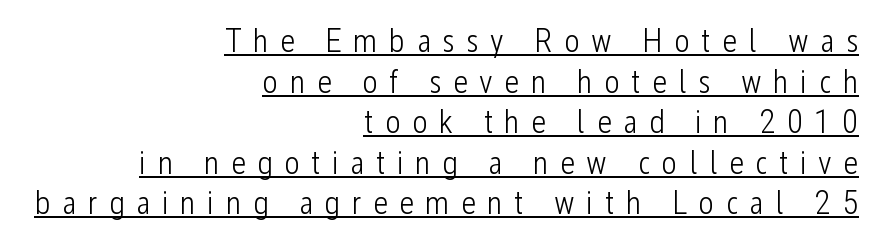
{"serif": "no", "italic": "no", "bold": "no", "weight": "light", "width": "condensed", "stroke_contrast": "low", "x_height": "medium", "monospaced": "no", "underline": "yes", "align": "right", "line_spacing_ratio": 1.23, "letter_spacing": "wide", "letter_spacing_em": 0.35, "glyph_px": 33}
